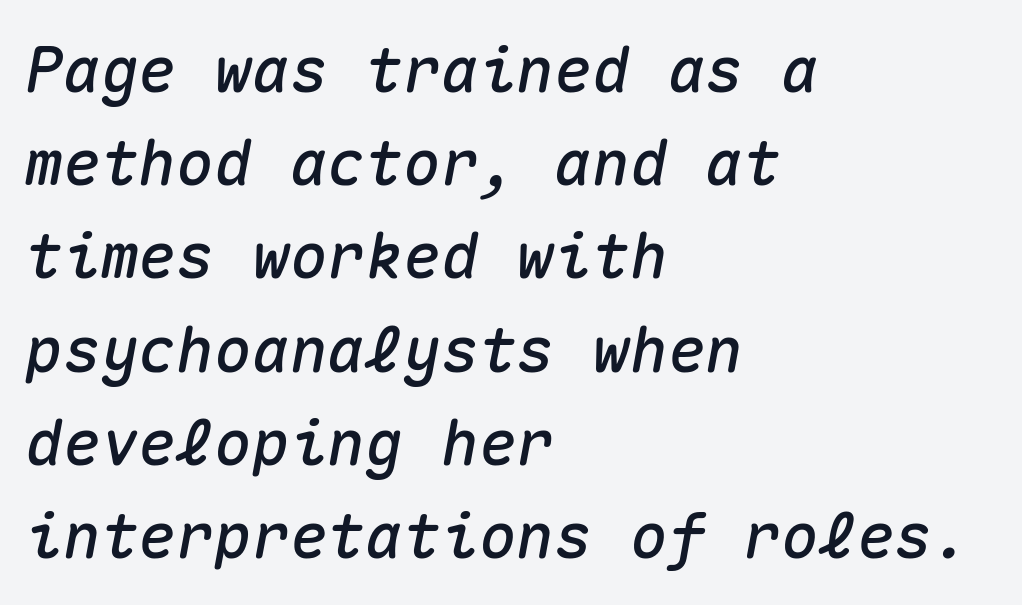
{"italic": "yes", "lean": "right", "slant_degrees": 10, "width": "normal", "stroke_contrast": "medium", "x_height": "medium", "monospaced": "yes", "underline": "no", "align": "left", "line_spacing": "normal", "line_spacing_ratio": 1.48, "letter_spacing": "normal", "letter_spacing_em": 0.0, "glyph_px": 63}
